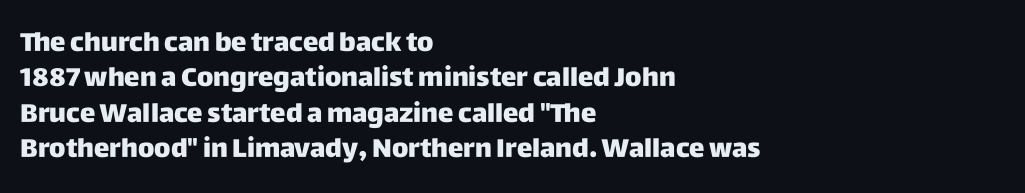
Normally led — the rows are evenly, conventionally spaced. A roman cut, with each character standing at attention. The gaps between neighbouring characters are ordinary and unremarkable. The words here are not underlined. Left-aligned paragraph, ragged on the right. The typesetting leans heavy: a genuine bold.
